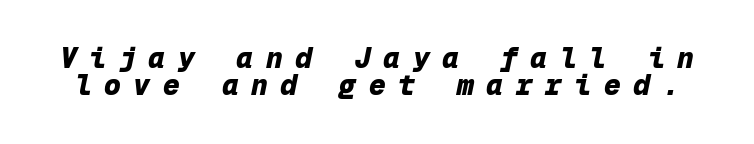
The image shows 28 px heavy type, italic (leaning right), monospaced; set tight line spacing (0.98x), unusually wide letter spacing (+0.45 em), not underlined; low stroke contrast and a medium x-height.
